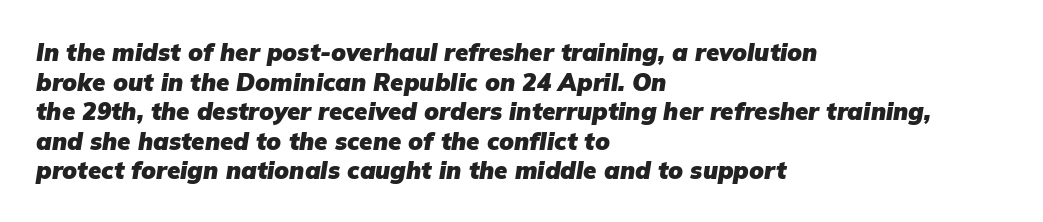
{"italic": "yes", "lean": "right", "slant_degrees": 9, "bold": "yes", "underline": "no", "align": "left", "line_spacing_ratio": 1.23, "letter_spacing": "normal", "letter_spacing_em": 0.0, "glyph_px": 24}
